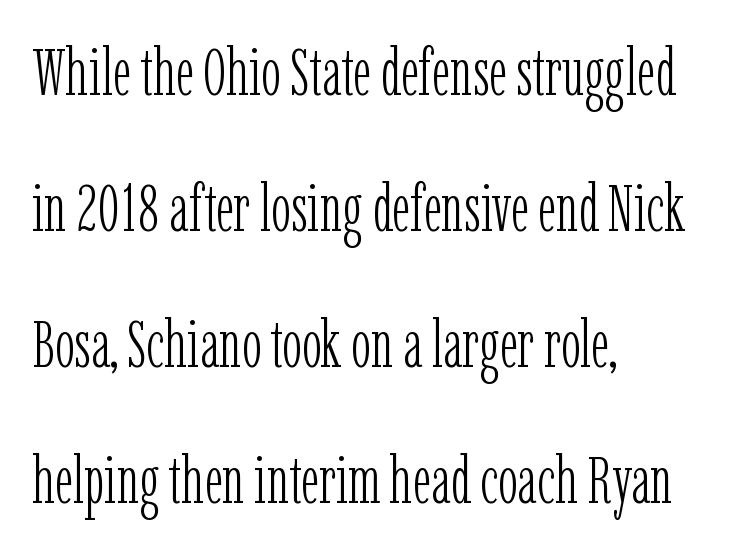
Observe the ordinary spacing: letters are neighbours, not strangers. Typeset ragged right — the left edge is the straight one. Successive baselines arrive slowly, with a big drop between each. Old-style or modern, the face here clearly has serifs.
